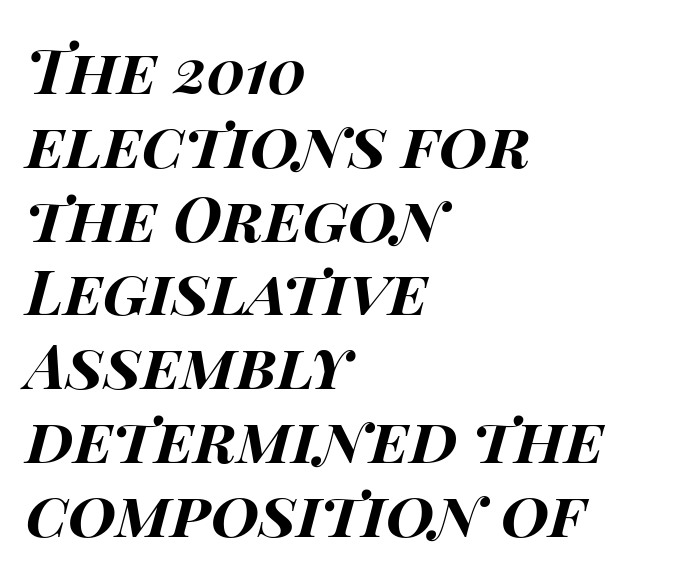
Q: Is the text bold? A: Yes.
Q: Is the text italic (slanted)? A: Yes, it leans right by about 14 degrees.
Q: Is the text underlined? A: No.
Q: How is the paragraph aligned? A: Left-aligned.
Q: Is the spacing between letters normal or unusually wide? A: Normal.
Q: Width (condensed, normal, or wide)? A: Wide.
Q: Stroke contrast? A: High.
Q: x-height? A: Large.
Q: Monospaced? A: No.
